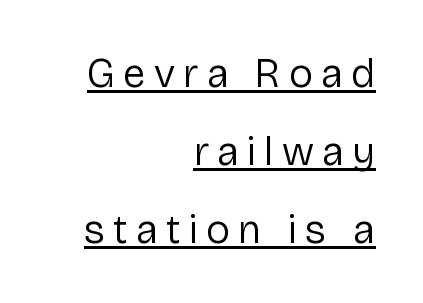
The image shows 41 px regular-weight sans-serif type, upright; set right-aligned, loose line spacing (1.9x), unusually wide letter spacing (+0.2 em), underlined; low stroke contrast and a medium x-height.
